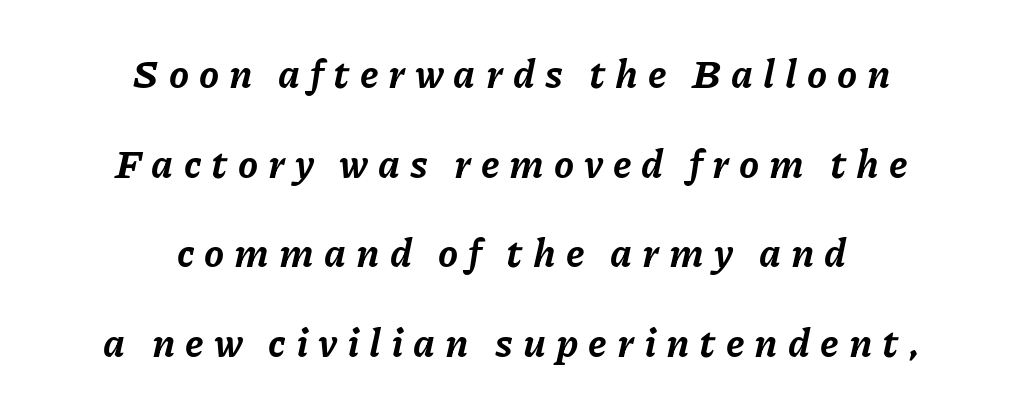
{"italic": "yes", "lean": "right", "slant_degrees": 11, "bold": "yes", "weight": "bold", "width": "normal", "stroke_contrast": "low", "x_height": "medium", "monospaced": "no", "underline": "no", "align": "center", "line_spacing": "loose", "line_spacing_ratio": 2.24, "letter_spacing": "wide", "letter_spacing_em": 0.25, "glyph_px": 40}
